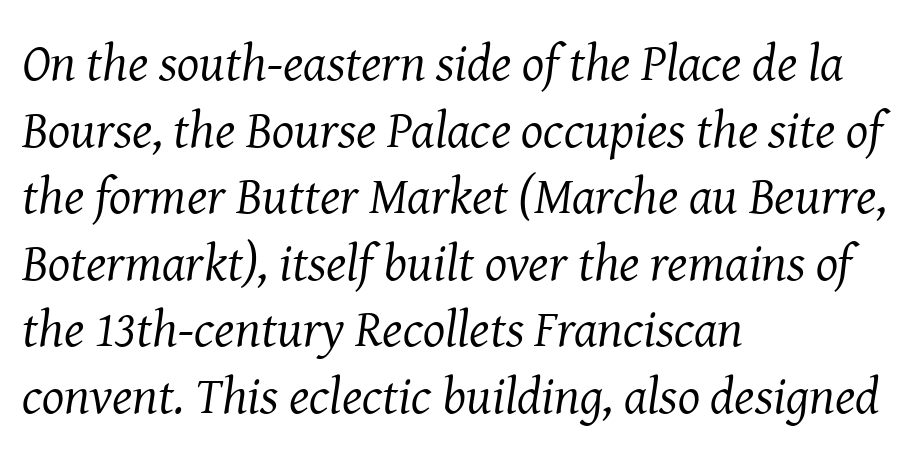
Q: Is the text bold? A: No.
Q: Is the text italic (slanted)? A: Yes, it leans right by about 8 degrees.
Q: Is the typeface a serif or a sans-serif typeface? A: Serif.
Q: Is the text underlined? A: No.
Q: How is the paragraph aligned? A: Left-aligned.
Q: Is the spacing between letters normal or unusually wide? A: Normal.
Q: Is the spacing between lines tight, normal or loose? A: Normal.
Q: Width (condensed, normal, or wide)? A: Normal.
Q: Stroke contrast? A: Medium.
Q: x-height? A: Medium.
Q: Monospaced? A: No.
